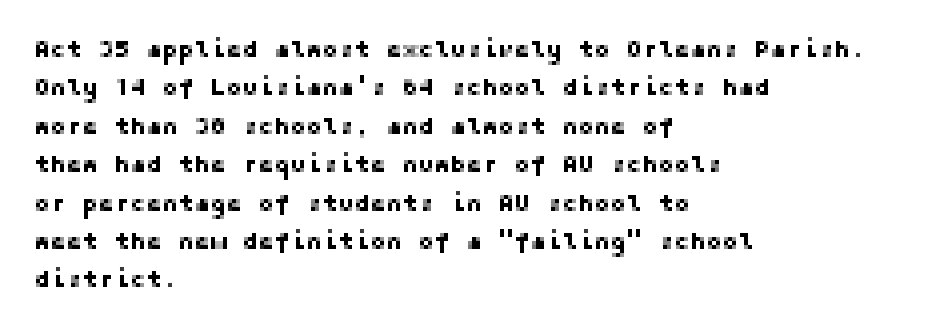
Q: Is the text italic (slanted)? A: No, it is upright.
Q: Is the text underlined? A: No.
Q: How is the paragraph aligned? A: Left-aligned.
Q: Is the spacing between letters normal or unusually wide? A: Normal.
Q: Is the spacing between lines tight, normal or loose? A: Normal.
